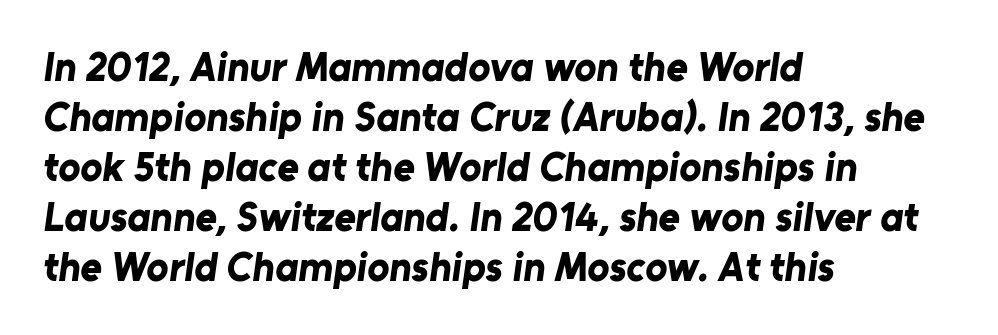
Q: Is the text bold? A: Yes.
Q: Is the typeface a serif or a sans-serif typeface? A: Sans-serif.
Q: Is the text underlined? A: No.
Q: How is the paragraph aligned? A: Left-aligned.
Q: Is the spacing between letters normal or unusually wide? A: Normal.
Q: Width (condensed, normal, or wide)? A: Normal.
Q: Stroke contrast? A: Low.
Q: x-height? A: Medium.
Q: Monospaced? A: No.
